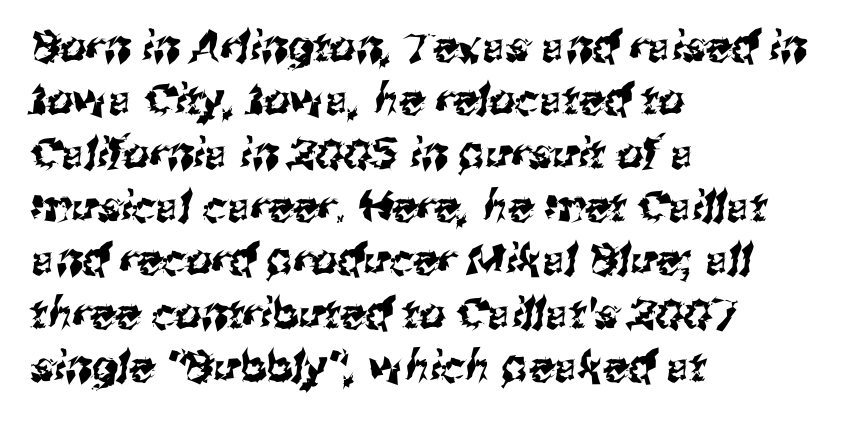
The passage shown is not underscored anywhere. A classic flush-left, rag-right setting is used for this passage. Tracking here is standard; glyphs follow each other at the usual distance. Rows of type keep a routine distance in the vertical direction. Nope, no serifs anywhere on these letters.
